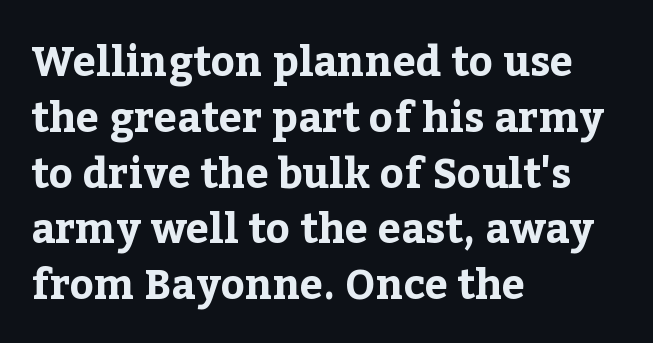
Q: Is the text bold? A: Yes.
Q: Is the text italic (slanted)? A: No, it is upright.
Q: Is the typeface a serif or a sans-serif typeface? A: Serif.
Q: Is the text underlined? A: No.
Q: How is the paragraph aligned? A: Left-aligned.
Q: Is the spacing between letters normal or unusually wide? A: Normal.
Q: Is the spacing between lines tight, normal or loose? A: Normal.
Q: Width (condensed, normal, or wide)? A: Normal.
Q: Stroke contrast? A: Low.
Q: x-height? A: Medium.
Q: Monospaced? A: No.
